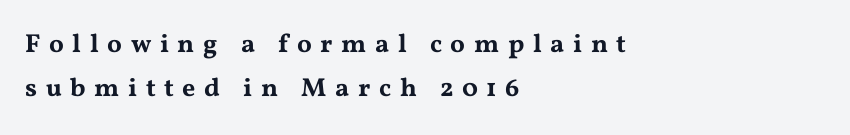
Vertically, the passage feels balanced, rows spaced as you'd expect. The passage shown has open, widely tracked lettering throughout. The lettering holds an erect, upright posture throughout. Short and long lines alike share a common starting point at left.
